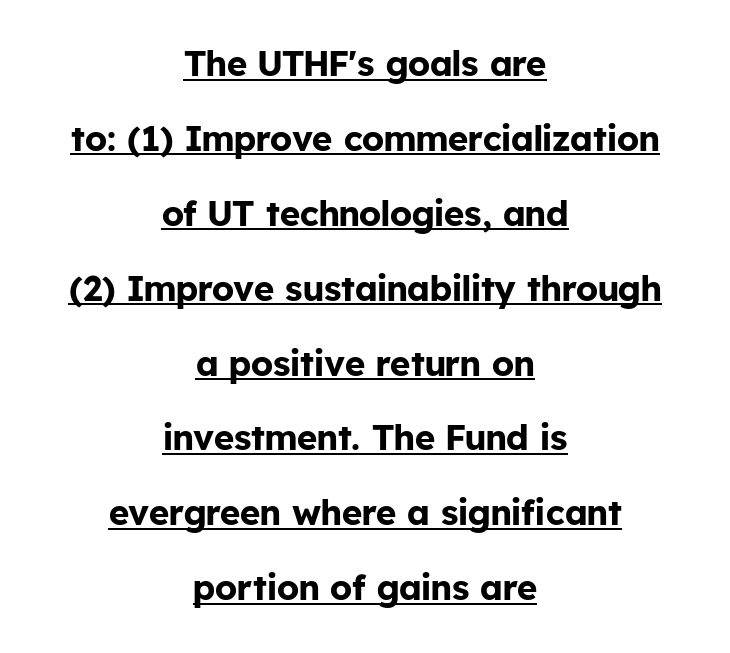
Q: Is the text bold? A: Yes.
Q: Is the text italic (slanted)? A: No, it is upright.
Q: Is the typeface a serif or a sans-serif typeface? A: Sans-serif.
Q: Is the text underlined? A: Yes.
Q: How is the paragraph aligned? A: Centered.
Q: Is the spacing between letters normal or unusually wide? A: Normal.
Q: Is the spacing between lines tight, normal or loose? A: Loose.
Q: Width (condensed, normal, or wide)? A: Normal.
Q: Stroke contrast? A: Low.
Q: x-height? A: Medium.
Q: Monospaced? A: No.
